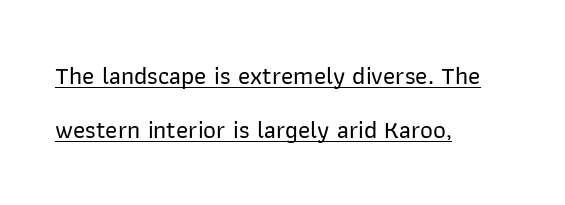
The image shows 25 px text type, upright; set left-aligned, loose line spacing (2.15x), normal letter spacing, underlined.
